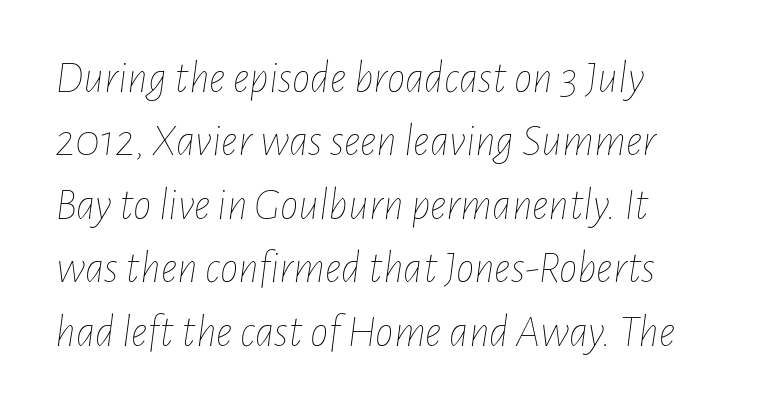
The image shows 46 px thin, condensed type, italic (leaning right); set normal line spacing (1.38x), normal letter spacing, not underlined; low stroke contrast and a medium x-height.
